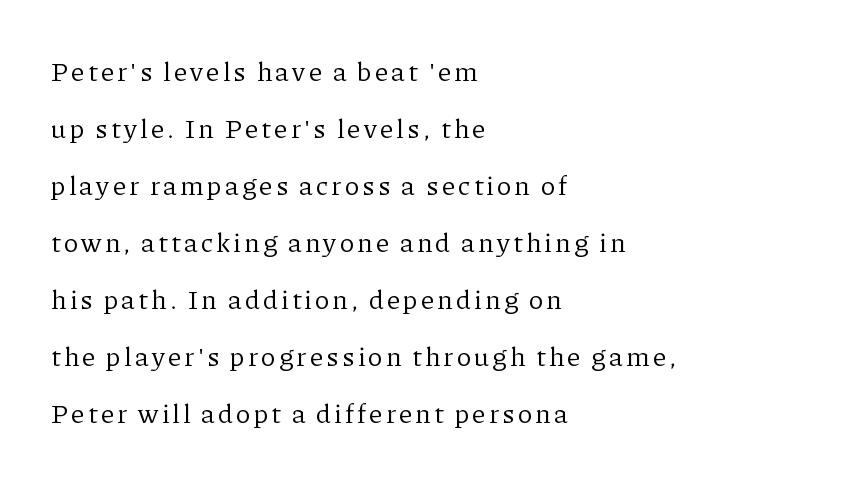
Caption: face not bold, strokes unweighted. The string is rendered with underlining switched off. Nope, not italic — everything's standing straight. You could fit nearly another row in the gap between these rows.
